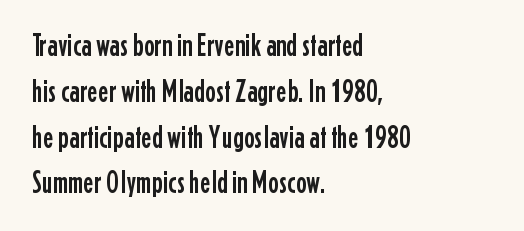
Summary of vertical rhythm: regular, with standard interline spacing. The passage shown is typeset with a sans-serif family. It's the straight-up-and-down kind of type. Leftover space on each line is placed entirely after the last word. You could call the tracking neutral — neither tight nor loose.
